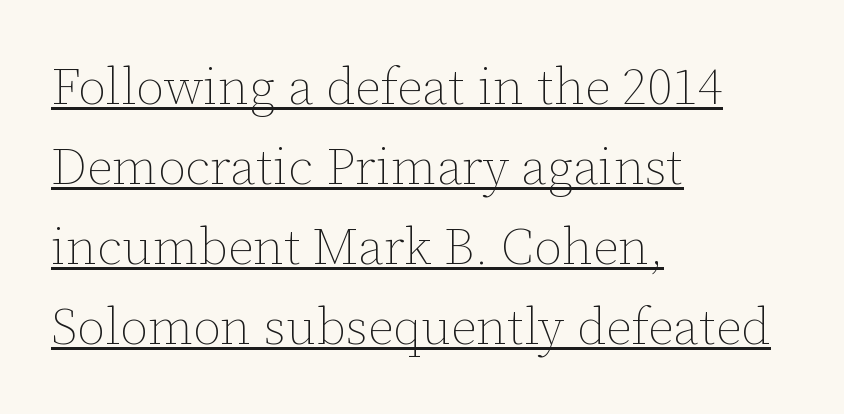
The image shows 51 px thin type, upright; set left-aligned, normal line spacing (1.57x), normal letter spacing, underlined; low stroke contrast and a medium x-height.
